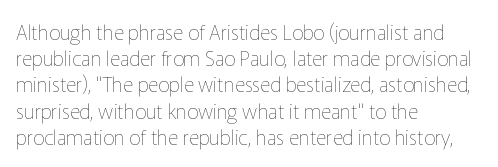
Q: Is the text bold? A: No.
Q: Is the text italic (slanted)? A: No, it is upright.
Q: Is the text underlined? A: No.
Q: How is the paragraph aligned? A: Left-aligned.
Q: Is the spacing between letters normal or unusually wide? A: Normal.
Q: Is the spacing between lines tight, normal or loose? A: Normal.
